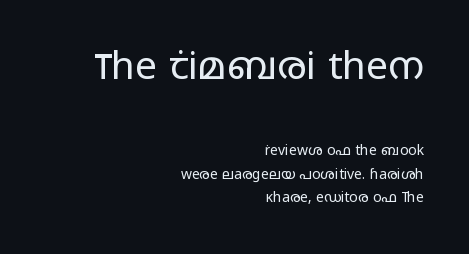
{"serif": "no", "italic": "no", "bold": "no", "weight": "regular", "width": "wide", "stroke_contrast": "low", "x_height": "medium", "monospaced": "no", "underline": "no", "align": "right", "line_spacing": "normal", "line_spacing_ratio": 1.69, "letter_spacing": "normal", "letter_spacing_em": 0.0, "larger_block": "first", "size_ratio": 2.79, "glyph_px": 39}
